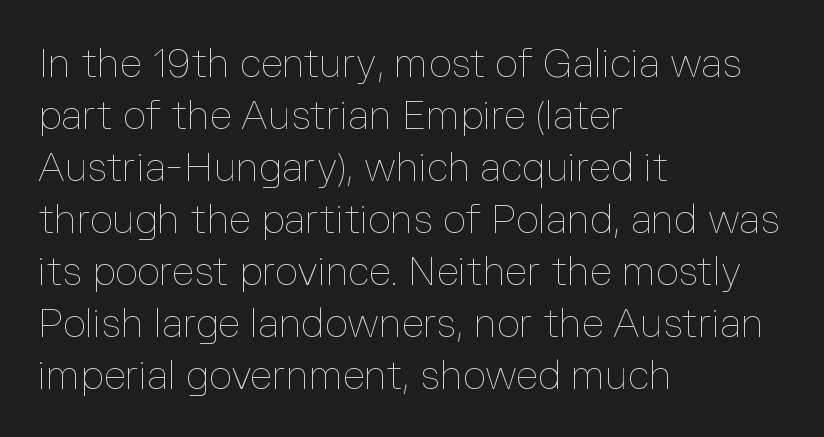
Bold? No — there's no thickening of the strokes. A roman cut, with each character standing at attention. The lines are quadded left. A typesetter would call this proportional, since set widths differ per character. This sample uses plain, unmodified letter spacing.
